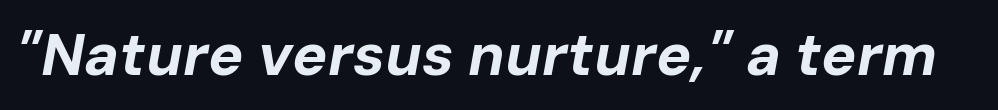
Q: Is the text bold? A: Yes.
Q: Is the text italic (slanted)? A: Yes, it leans right by about 10 degrees.
Q: Is the text underlined? A: No.
Q: Is the spacing between letters normal or unusually wide? A: Normal.
Q: Width (condensed, normal, or wide)? A: Normal.
Q: Stroke contrast? A: Low.
Q: x-height? A: Medium.
Q: Monospaced? A: No.
